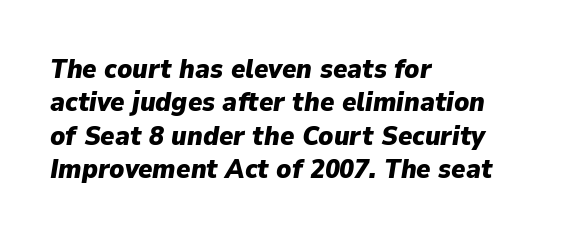
Q: Is the text bold? A: Yes.
Q: Is the text italic (slanted)? A: Yes, it leans right by about 9 degrees.
Q: Is the text underlined? A: No.
Q: How is the paragraph aligned? A: Left-aligned.
Q: Is the spacing between letters normal or unusually wide? A: Normal.
